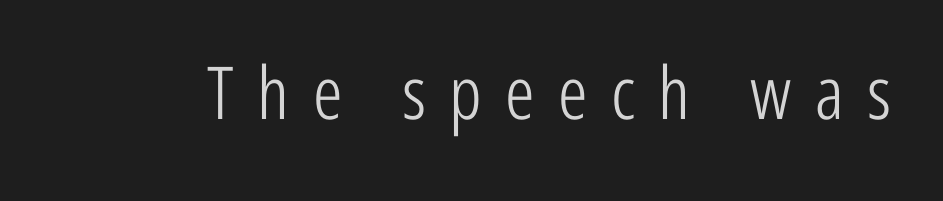
The typeface chosen for these lines omits serifs. Is the stroke heavy? The answer is a plain regular-or-lighter. The face used here is rendered with a markedly widened letterfit. Has an underline been added? It has not. You can tell it's not italic because the verticals are truly vertical.
